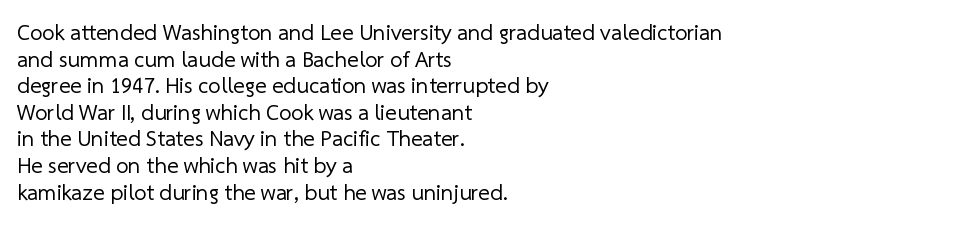
{"bold": "no", "underline": "no", "align": "left", "line_spacing_ratio": 1.21, "letter_spacing": "normal", "letter_spacing_em": 0.0, "glyph_px": 22}
